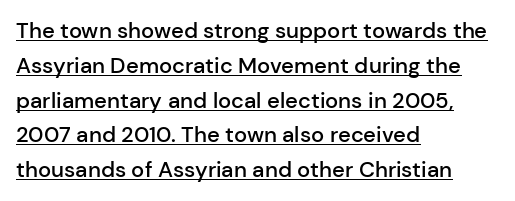
{"italic": "no", "bold": "semi", "underline": "yes", "align": "left", "line_spacing": "normal", "line_spacing_ratio": 1.58, "letter_spacing": "normal", "letter_spacing_em": 0.0, "glyph_px": 22}
